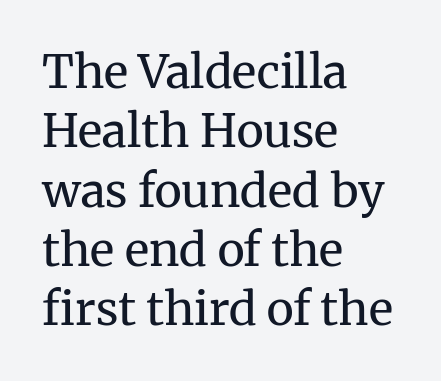
The image shows 46 px regular-weight serif type, upright; set left-aligned, normal line spacing (1.29x), normal letter spacing, not underlined; medium stroke contrast and a medium x-height.
